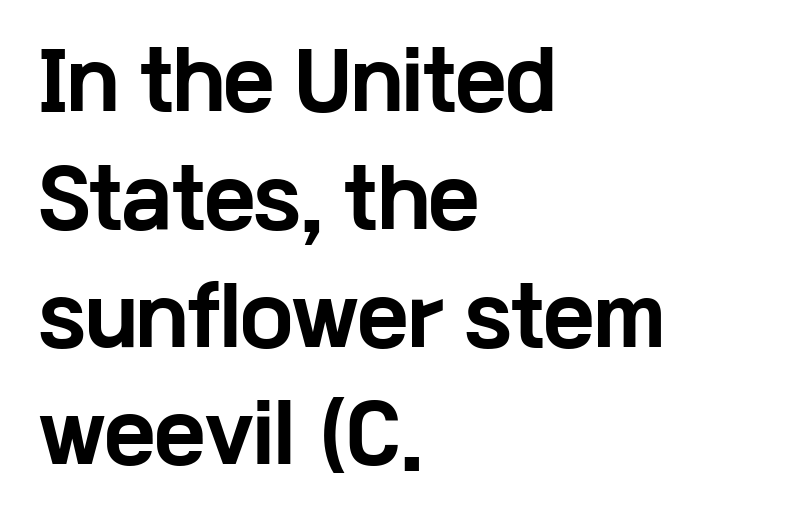
{"serif": "no", "italic": "no", "bold": "yes", "weight": "bold", "width": "wide", "stroke_contrast": "low", "x_height": "medium", "monospaced": "no", "underline": "no", "align": "left", "line_spacing": "normal", "line_spacing_ratio": 1.53, "letter_spacing": "normal", "letter_spacing_em": 0.0, "glyph_px": 77}
